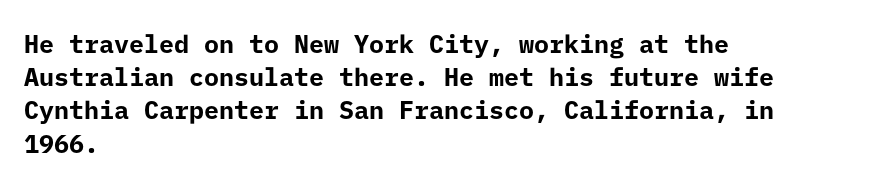
The image shows 25 px bold type, upright; set left-aligned, normal line spacing (1.33x), normal letter spacing, not underlined.
